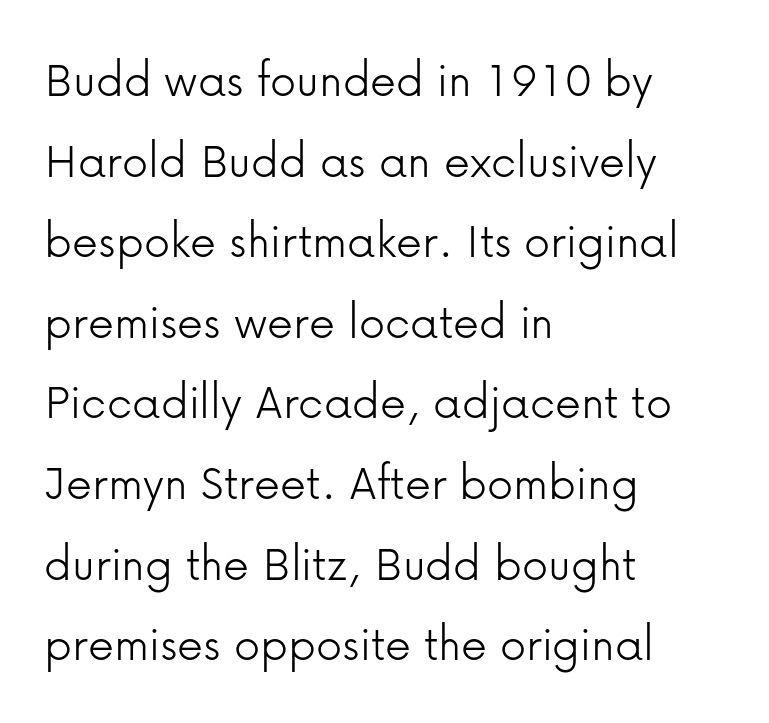
{"serif": "no", "italic": "no", "bold": "no", "weight": "light", "width": "normal", "stroke_contrast": "low", "x_height": "medium", "monospaced": "no", "underline": "no", "align": "left", "line_spacing": "normal", "line_spacing_ratio": 1.55, "letter_spacing": "normal", "letter_spacing_em": 0.0, "glyph_px": 52}
